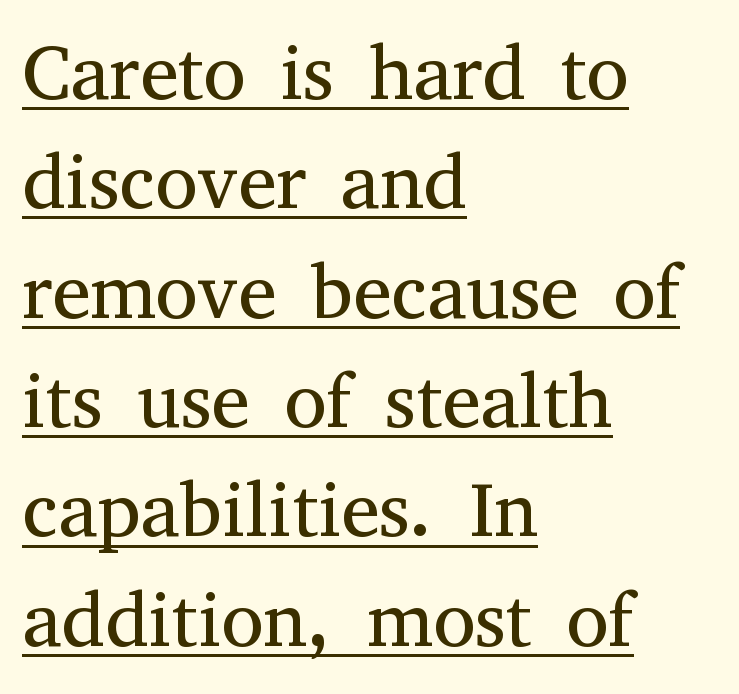
{"serif": "yes", "italic": "no", "bold": "no", "weight": "regular", "width": "normal", "stroke_contrast": "medium", "x_height": "medium", "monospaced": "no", "underline": "yes", "align": "left", "line_spacing": "normal", "line_spacing_ratio": 1.42, "letter_spacing": "normal", "letter_spacing_em": 0.0, "glyph_px": 77}
